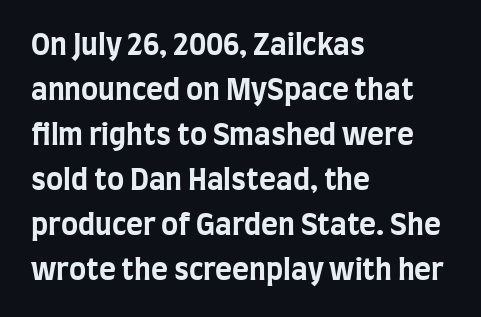
The image shows 29 px bold, condensed sans-serif type, upright; set left-aligned, normal line spacing (1.55x), normal letter spacing, not underlined; low stroke contrast and a large x-height.
